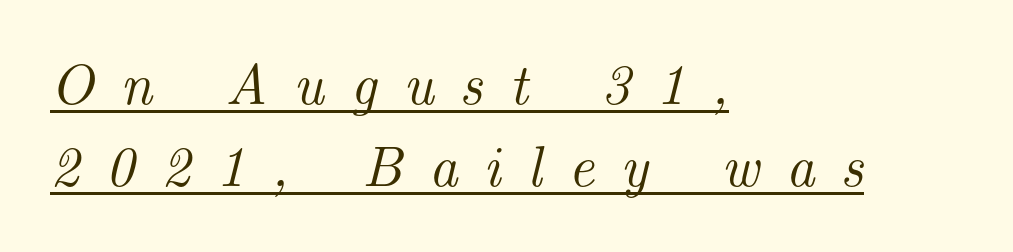
Q: Is the text italic (slanted)? A: Yes, it leans right by about 14 degrees.
Q: Is the typeface a serif or a sans-serif typeface? A: Serif.
Q: Is the text underlined? A: Yes.
Q: How is the paragraph aligned? A: Left-aligned.
Q: Is the spacing between letters normal or unusually wide? A: Unusually wide.
Q: Is the spacing between lines tight, normal or loose? A: Normal.
Q: Width (condensed, normal, or wide)? A: Normal.
Q: Stroke contrast? A: Medium.
Q: x-height? A: Small.
Q: Monospaced? A: No.
